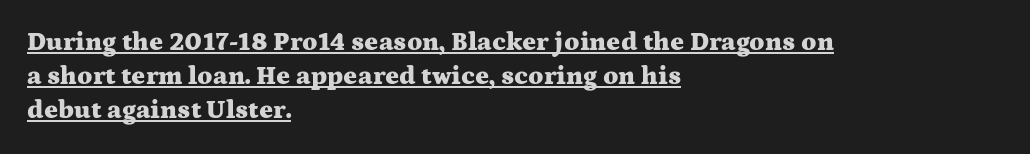
{"italic": "no", "bold": "yes", "underline": "yes", "align": "left", "line_spacing": "normal", "line_spacing_ratio": 1.31, "letter_spacing": "normal", "letter_spacing_em": 0.0, "glyph_px": 26}
